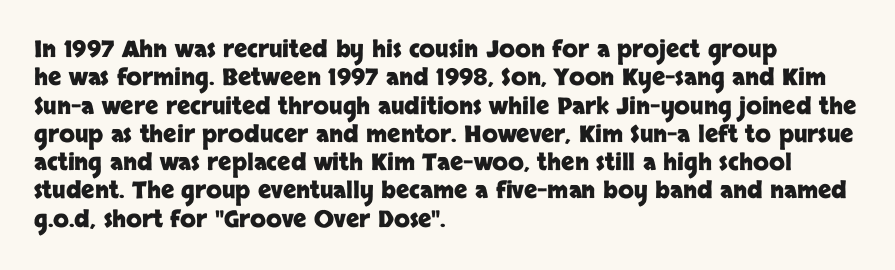
{"italic": "no", "bold": "yes", "underline": "no", "align": "left", "line_spacing_ratio": 1.23, "letter_spacing": "normal", "letter_spacing_em": 0.0, "glyph_px": 23}
